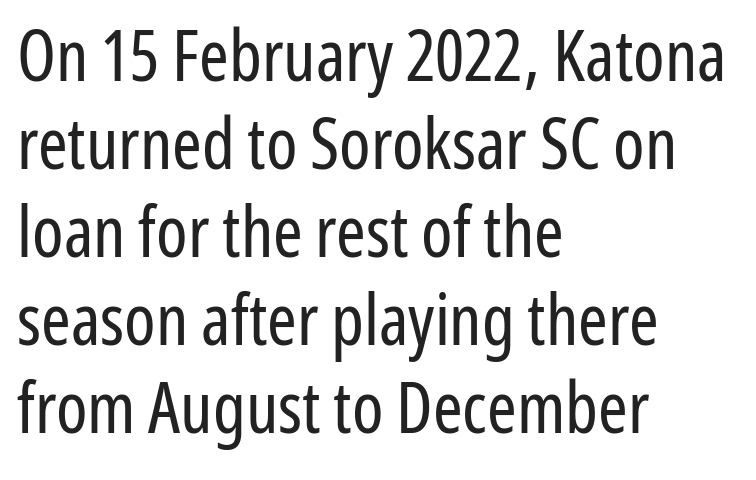
Q: Is the text bold? A: No.
Q: Is the text italic (slanted)? A: No, it is upright.
Q: Is the typeface a serif or a sans-serif typeface? A: Sans-serif.
Q: Is the text underlined? A: No.
Q: How is the paragraph aligned? A: Left-aligned.
Q: Is the spacing between letters normal or unusually wide? A: Normal.
Q: Width (condensed, normal, or wide)? A: Condensed.
Q: Stroke contrast? A: Low.
Q: x-height? A: Medium.
Q: Monospaced? A: No.
